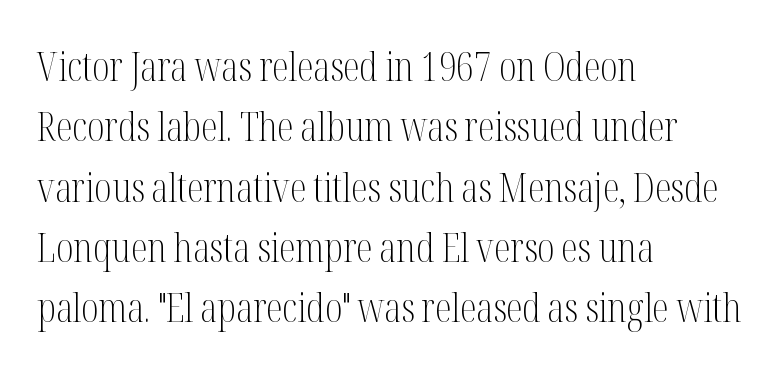
Summary of vertical rhythm: regular, with standard interline spacing. The typeface chosen for these lines features serifs. These lines stack with their left ends in a neat column. The letterforms sit shoulder to shoulder at normal distance. The face used here is proportionally spaced, like ordinary book or web type.
